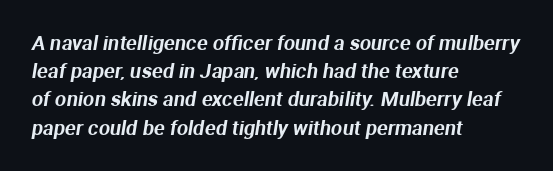
The image shows 20 px text type; set left-aligned, normal line spacing (1.41x), normal letter spacing, not underlined.
